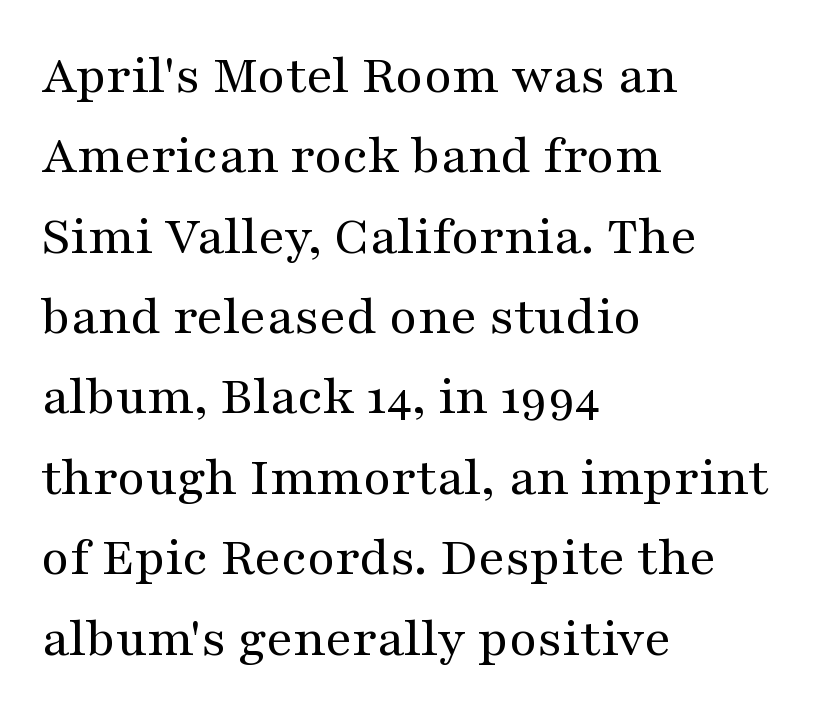
{"serif": "yes", "italic": "no", "bold": "no", "weight": "regular", "width": "wide", "stroke_contrast": "medium", "x_height": "medium", "monospaced": "no", "underline": "no", "align": "left", "line_spacing": "normal", "line_spacing_ratio": 1.41, "letter_spacing": "normal", "letter_spacing_em": 0.0, "glyph_px": 57}
